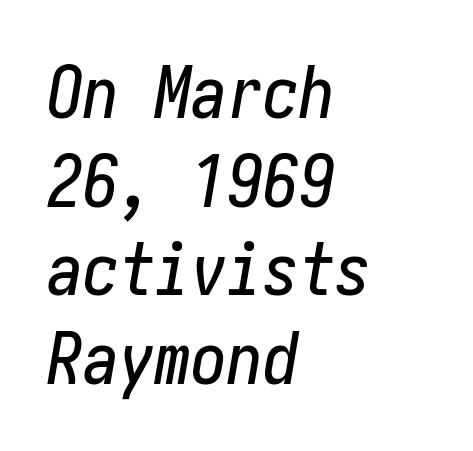
{"italic": "yes", "lean": "right", "slant_degrees": 10, "width": "condensed", "stroke_contrast": "low", "x_height": "medium", "underline": "no", "align": "left", "line_spacing_ratio": 1.23, "letter_spacing": "normal", "letter_spacing_em": 0.0, "glyph_px": 72}
